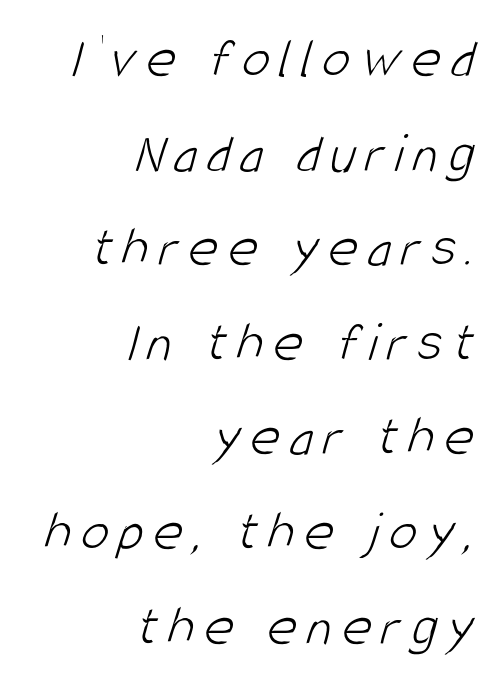
Line endings align vertically; line beginnings do not. The type family on display is of the sans-serif kind. Looks like regular typesetting: each glyph gets only the width it needs. Only glyphs here, with clear space below each row. Stroke mass is kept to a normal reading level or below.
